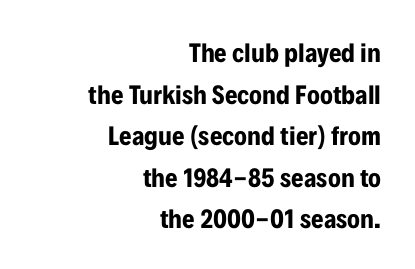
{"italic": "no", "bold": "yes", "underline": "no", "align": "right", "line_spacing": "normal", "line_spacing_ratio": 1.54, "letter_spacing": "normal", "letter_spacing_em": 0.0, "glyph_px": 27}
